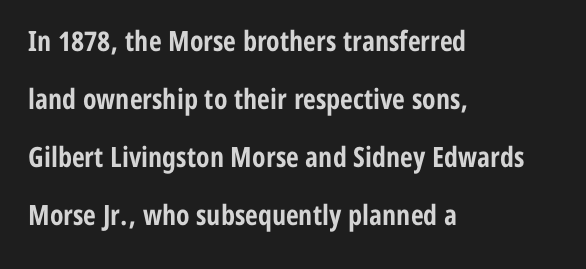
The image shows 28 px bold, condensed sans-serif type, upright; set left-aligned, loose line spacing (2.07x), normal letter spacing, not underlined; low stroke contrast and a medium x-height.
